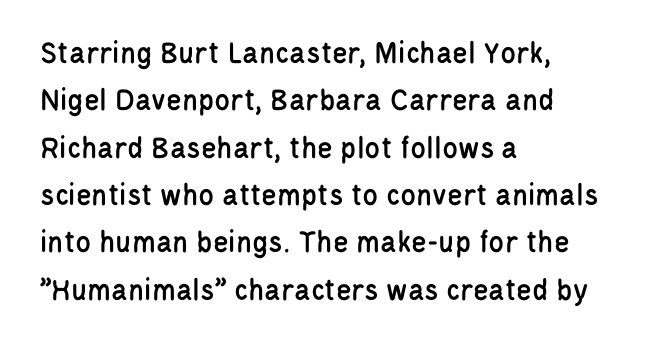
{"serif": "no", "italic": "no", "width": "condensed", "stroke_contrast": "low", "x_height": "large", "monospaced": "no", "underline": "no", "align": "left", "line_spacing": "normal", "line_spacing_ratio": 1.48, "letter_spacing": "normal", "letter_spacing_em": 0.0, "glyph_px": 32}
